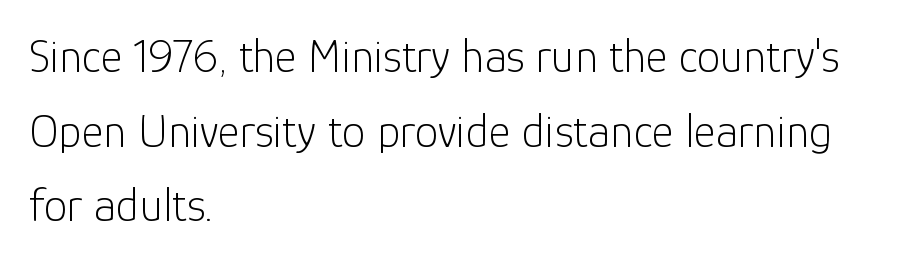
{"serif": "no", "italic": "no", "bold": "no", "weight": "light", "width": "normal", "stroke_contrast": "low", "x_height": "medium", "monospaced": "no", "underline": "no", "align": "left", "line_spacing": "normal", "line_spacing_ratio": 1.59, "letter_spacing": "normal", "letter_spacing_em": 0.0, "glyph_px": 47}
